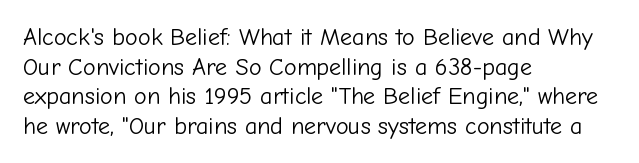
{"italic": "no", "bold": "no", "underline": "no", "align": "left", "line_spacing_ratio": 1.23, "letter_spacing": "normal", "letter_spacing_em": 0.0, "glyph_px": 24}
